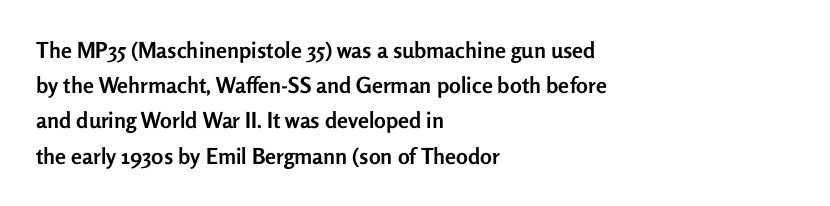
Q: Is the text bold? A: Yes.
Q: Is the text italic (slanted)? A: No, it is upright.
Q: Is the text underlined? A: No.
Q: How is the paragraph aligned? A: Left-aligned.
Q: Is the spacing between letters normal or unusually wide? A: Normal.
Q: Is the spacing between lines tight, normal or loose? A: Normal.
